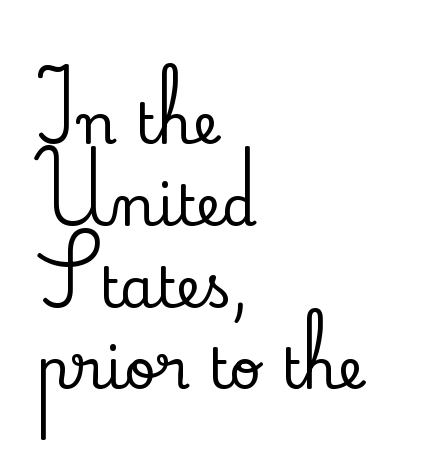
The image shows 56 px serif type, upright; set left-aligned, normal line spacing (1.46x), normal letter spacing, not underlined; low stroke contrast and a small x-height.
